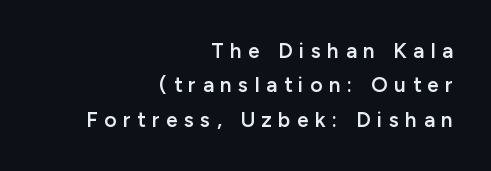
{"italic": "no", "bold": "semi", "underline": "no", "align": "right", "line_spacing": "normal", "line_spacing_ratio": 1.64, "letter_spacing": "wide", "letter_spacing_em": 0.31, "glyph_px": 21}
